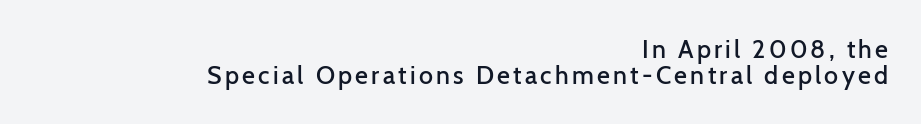
{"italic": "no", "bold": "semi", "underline": "no", "align": "right", "line_spacing": "tight", "line_spacing_ratio": 1.04, "glyph_px": 25}
